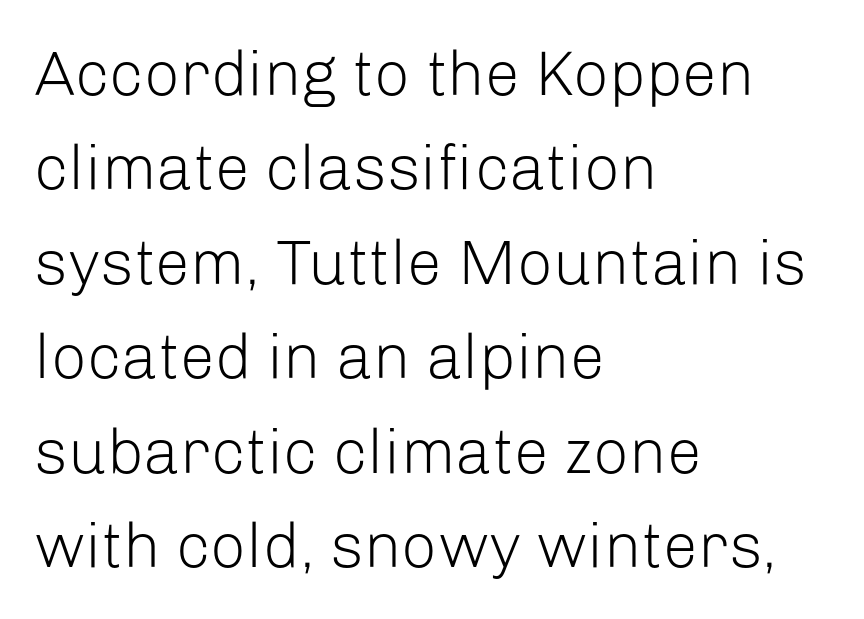
Q: Is the text bold? A: No.
Q: Is the text italic (slanted)? A: No, it is upright.
Q: Is the typeface a serif or a sans-serif typeface? A: Sans-serif.
Q: Is the text underlined? A: No.
Q: How is the paragraph aligned? A: Left-aligned.
Q: Is the spacing between letters normal or unusually wide? A: Normal.
Q: Is the spacing between lines tight, normal or loose? A: Normal.
Q: Width (condensed, normal, or wide)? A: Normal.
Q: Stroke contrast? A: Low.
Q: x-height? A: Medium.
Q: Monospaced? A: No.
